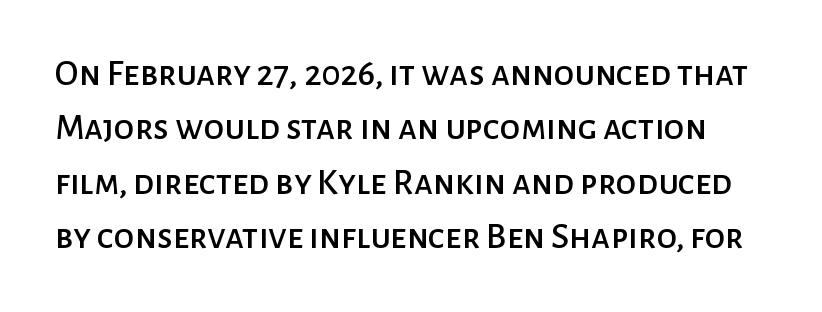
Q: Is the text italic (slanted)? A: No, it is upright.
Q: Is the typeface a serif or a sans-serif typeface? A: Sans-serif.
Q: Is the text underlined? A: No.
Q: Is the spacing between letters normal or unusually wide? A: Normal.
Q: Is the spacing between lines tight, normal or loose? A: Normal.
Q: Width (condensed, normal, or wide)? A: Normal.
Q: Stroke contrast? A: Low.
Q: x-height? A: Medium.
Q: Monospaced? A: No.
